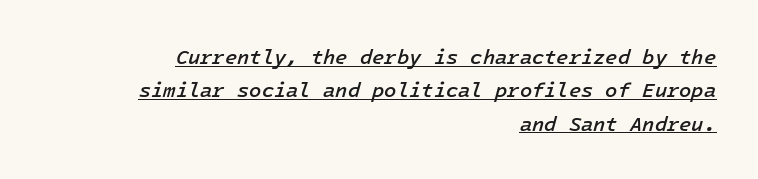
{"italic": "yes", "lean": "right", "slant_degrees": 16, "bold": "semi", "underline": "yes", "align": "right", "line_spacing": "normal", "line_spacing_ratio": 1.67, "letter_spacing": "normal", "letter_spacing_em": 0.0, "glyph_px": 20}
